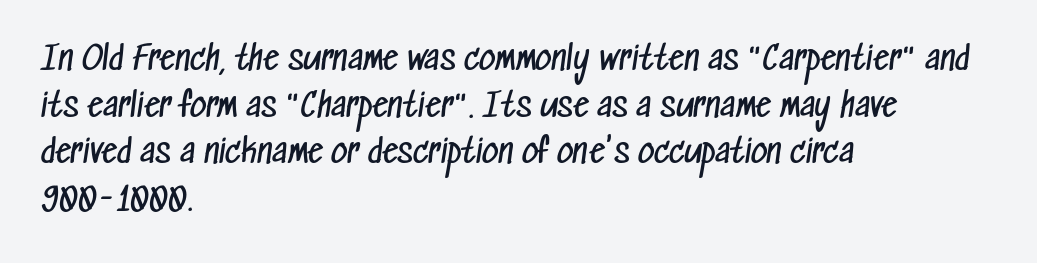
{"serif": "no", "bold": "no", "weight": "regular", "width": "condensed", "stroke_contrast": "low", "x_height": "medium", "monospaced": "no", "underline": "no", "align": "left", "line_spacing": "normal", "line_spacing_ratio": 1.46, "letter_spacing": "normal", "letter_spacing_em": 0.0, "glyph_px": 32}
